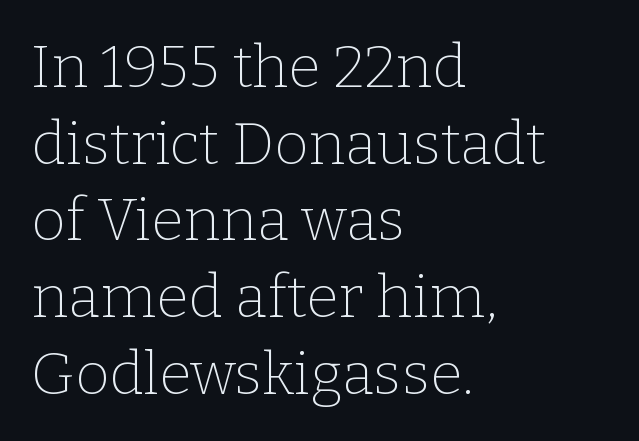
Q: Is the text bold? A: No.
Q: Is the text italic (slanted)? A: No, it is upright.
Q: Is the typeface a serif or a sans-serif typeface? A: Serif.
Q: Is the text underlined? A: No.
Q: How is the paragraph aligned? A: Left-aligned.
Q: Is the spacing between letters normal or unusually wide? A: Normal.
Q: Is the spacing between lines tight, normal or loose? A: Normal.
Q: Width (condensed, normal, or wide)? A: Normal.
Q: Stroke contrast? A: Low.
Q: x-height? A: Medium.
Q: Monospaced? A: No.
